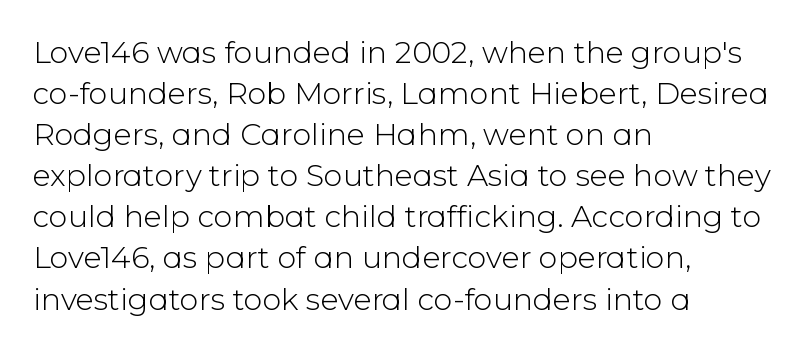
The image shows 30 px light sans-serif type, upright; set left-aligned, normal line spacing (1.37x), normal letter spacing, not underlined; low stroke contrast and a medium x-height.
